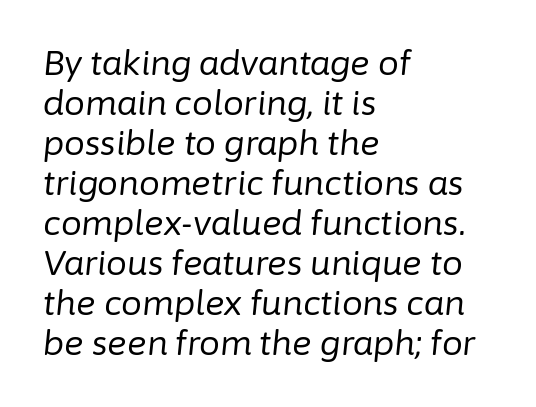
{"italic": "yes", "lean": "right", "slant_degrees": 6, "bold": "no", "weight": "regular", "width": "normal", "stroke_contrast": "low", "x_height": "medium", "monospaced": "no", "underline": "no", "align": "left", "line_spacing_ratio": 1.21, "letter_spacing": "normal", "letter_spacing_em": 0.0, "glyph_px": 33}
